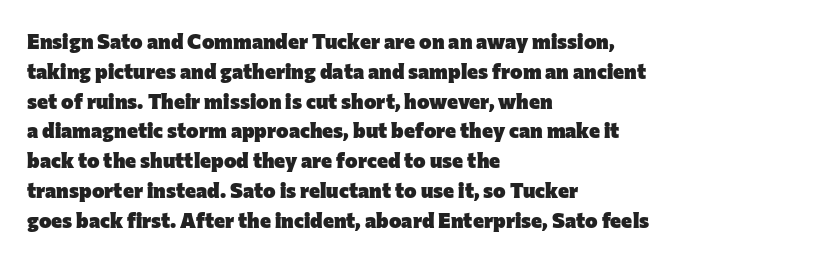
A bare baseline throughout the passage. Heavy-handed strokes throughout: this text is bold. Style check: upright. The setting favours the left margin, as ordinary paragraphs usually do. How are the letters spaced? Ordinarily, with no added tracking.
